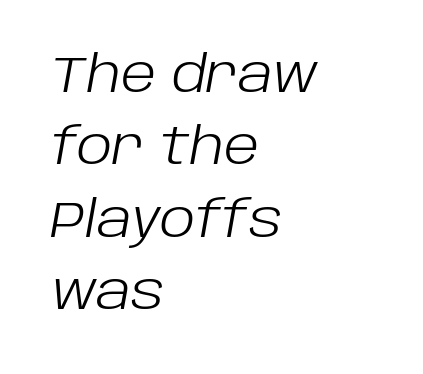
Letters have the restrained weight of plain body copy at most. The ragged edge is on the right, which tells us the setting is flush left. Character widths vary here, with narrow letters taking less room than wide ones. Tall strokes in this sample are angled rather than plumb. Honestly, the row spacing looks completely unremarkable. Each word holds together tightly as a unit, with standard inter-letter gaps.
